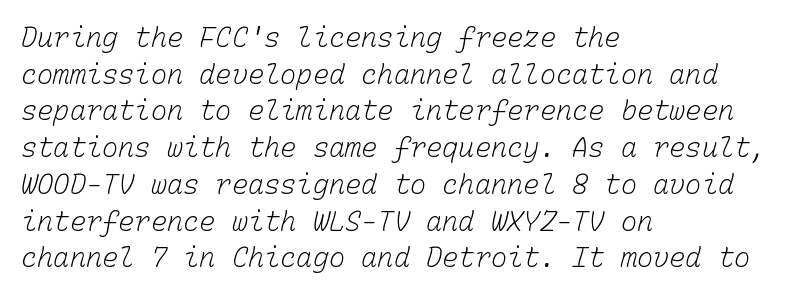
Q: Is the text bold? A: No.
Q: Is the text underlined? A: No.
Q: How is the paragraph aligned? A: Left-aligned.
Q: Is the spacing between letters normal or unusually wide? A: Normal.
Q: Is the spacing between lines tight, normal or loose? A: Normal.
